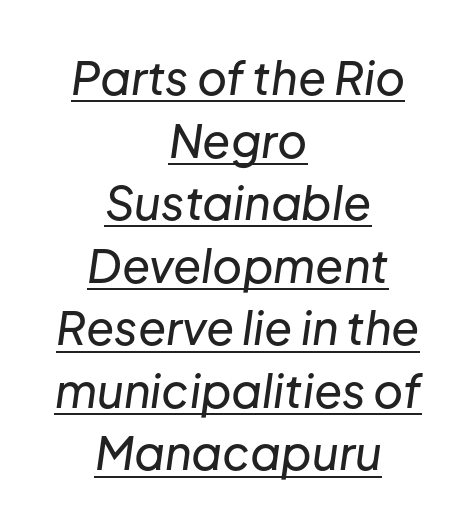
Italic? Definitely — the glyphs are oblique. Note the varied advance widths — an 'i' is clearly narrower than an 'm'. These lines sit exactly where default settings would place them. Words appear dense and cohesive because spacing is normal. Each line is balanced around a shared central axis. The typesetter has applied underlining to the passage shown.
